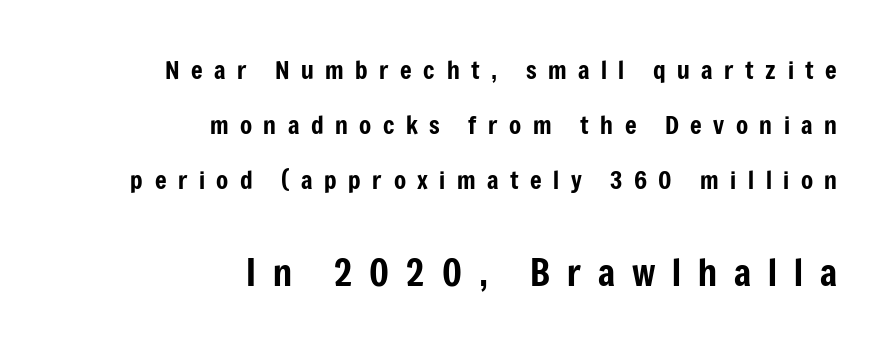
{"serif": "no", "italic": "no", "width": "condensed", "stroke_contrast": "low", "x_height": "medium", "monospaced": "no", "underline": "no", "align": "right", "line_spacing": "loose", "line_spacing_ratio": 2.21, "letter_spacing": "wide", "letter_spacing_em": 0.46, "larger_block": "second", "size_ratio": 1.48, "glyph_px": 37}
